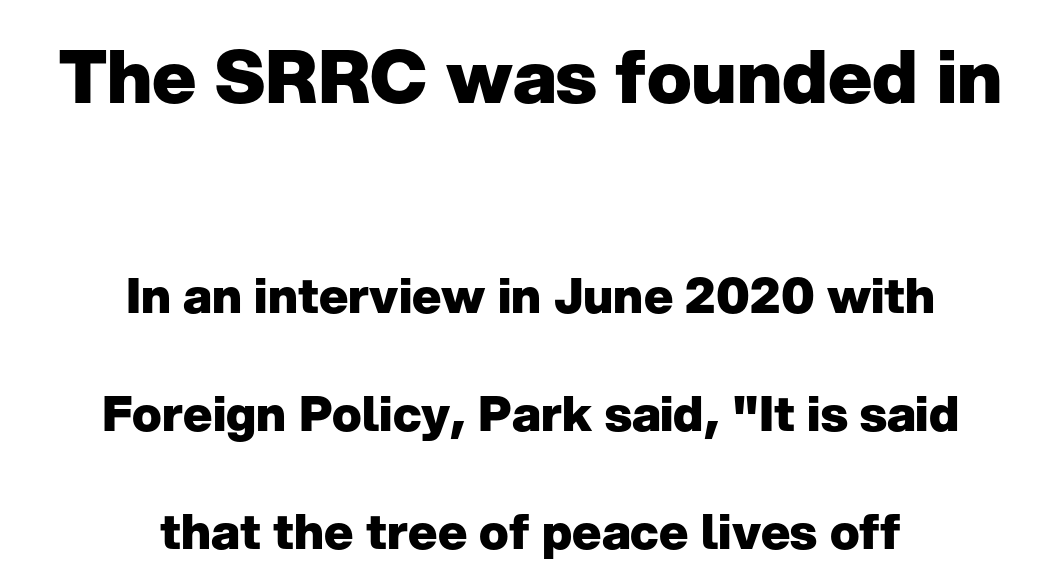
Q: Is the text bold? A: Yes.
Q: Is the text italic (slanted)? A: No, it is upright.
Q: Is the typeface a serif or a sans-serif typeface? A: Sans-serif.
Q: Is the text underlined? A: No.
Q: How is the paragraph aligned? A: Centered.
Q: Is the spacing between letters normal or unusually wide? A: Normal.
Q: Is the spacing between lines tight, normal or loose? A: Loose.
Q: Which block of text is set in a larger size, the first (top) or the second (bottom)? A: The first (top) one.
Q: Width (condensed, normal, or wide)? A: Normal.
Q: Stroke contrast? A: Low.
Q: x-height? A: Medium.
Q: Monospaced? A: No.
